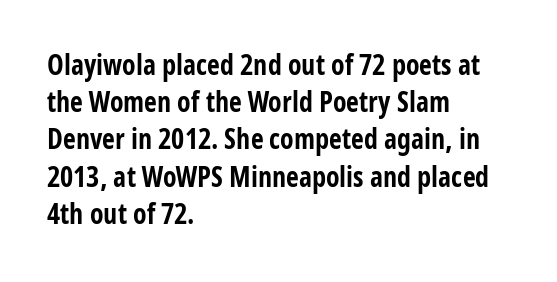
Q: Is the text bold? A: Yes.
Q: Is the text italic (slanted)? A: No, it is upright.
Q: Is the typeface a serif or a sans-serif typeface? A: Sans-serif.
Q: Is the text underlined? A: No.
Q: How is the paragraph aligned? A: Left-aligned.
Q: Is the spacing between letters normal or unusually wide? A: Normal.
Q: Is the spacing between lines tight, normal or loose? A: Normal.
Q: Width (condensed, normal, or wide)? A: Condensed.
Q: Stroke contrast? A: Low.
Q: x-height? A: Large.
Q: Monospaced? A: No.
